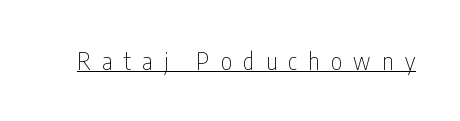
Q: Is the text bold? A: No.
Q: Is the text italic (slanted)? A: No, it is upright.
Q: Is the text underlined? A: Yes.
Q: Is the spacing between letters normal or unusually wide? A: Unusually wide.
